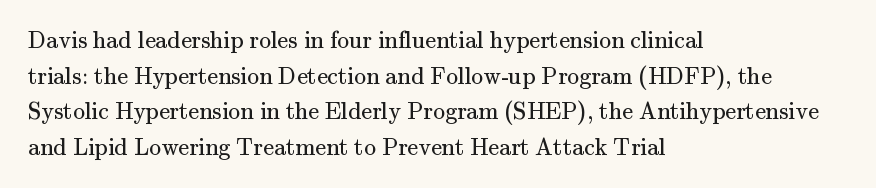
The image shows 24 px text type, upright; set left-aligned, normal line spacing (1.48x), normal letter spacing, not underlined.
